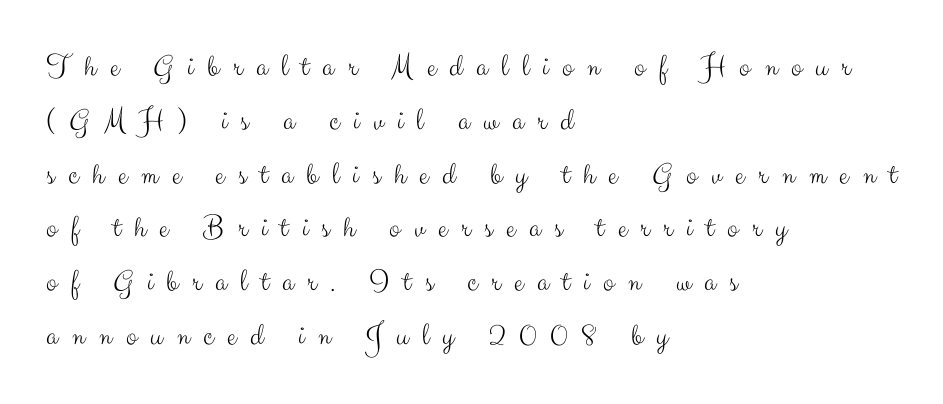
The tracking reads as deliberately expanded to a designer's eye. The zone under the glyphs is completely vacant. The ragged edge is on the right, which tells us the setting is flush left. The font family rendered here belongs to the sans-serif group. Nothing heavy about these letters — not bold at all. Summary of vertical rhythm: regular, with standard interline spacing.
